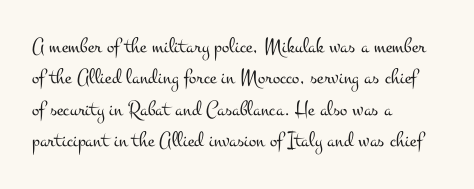
{"bold": "no", "underline": "no", "align": "left", "line_spacing": "normal", "line_spacing_ratio": 1.43, "letter_spacing": "normal", "letter_spacing_em": 0.0, "glyph_px": 22}
